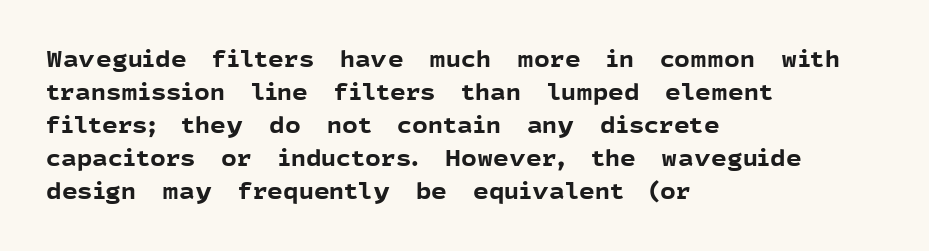
{"italic": "no", "bold": "yes", "underline": "no", "align": "left", "line_spacing": "normal", "line_spacing_ratio": 1.5, "letter_spacing": "normal", "letter_spacing_em": 0.0, "glyph_px": 22}
